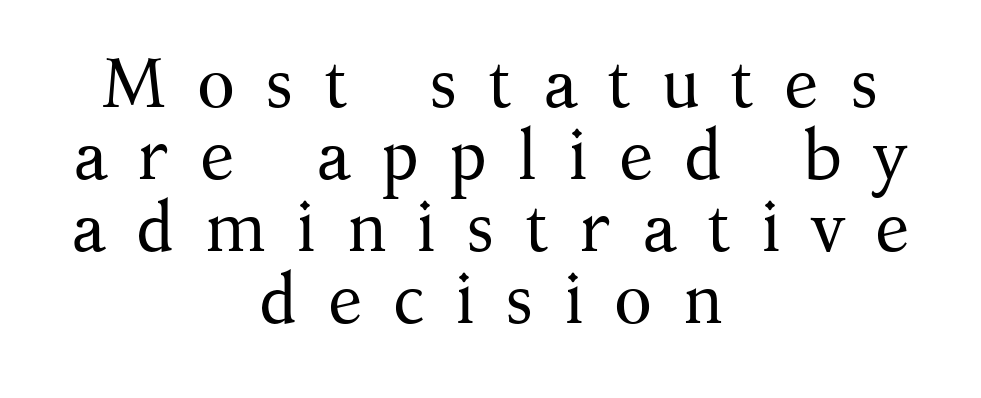
{"serif": "yes", "italic": "no", "bold": "no", "weight": "regular", "width": "normal", "stroke_contrast": "medium", "x_height": "medium", "monospaced": "no", "underline": "no", "align": "center", "line_spacing": "tight", "line_spacing_ratio": 1.03, "letter_spacing": "wide", "letter_spacing_em": 0.43, "glyph_px": 70}
